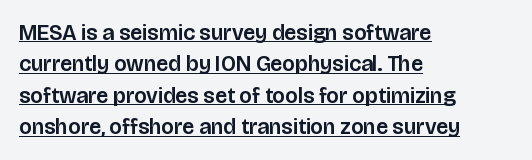
{"italic": "no", "underline": "yes", "align": "left", "line_spacing": "normal", "line_spacing_ratio": 1.43, "letter_spacing": "normal", "letter_spacing_em": 0.0, "glyph_px": 22}
